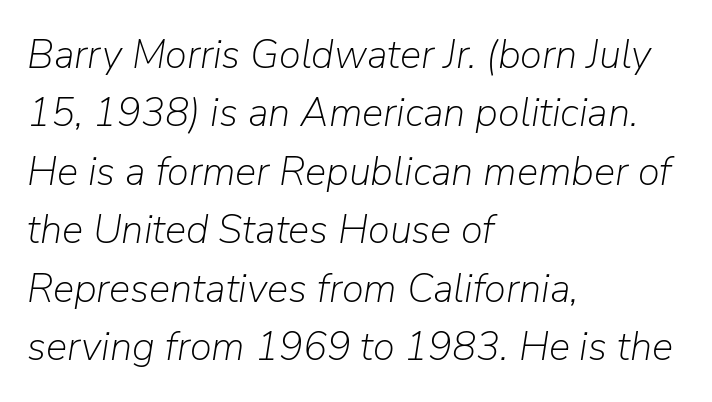
Nothing heavy about these letters — not bold at all. What's the leading like? Ordinary, nothing unusual. The rendering uses natural spacing where letterforms have individual widths. Tracking here is standard; glyphs follow each other at the usual distance. Horizontal alignment here is leftward, the default for most running prose. The strip under each line holds only bare page.
